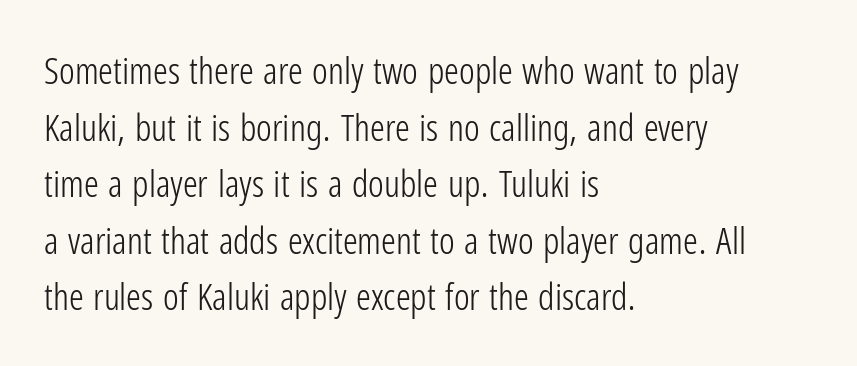
Q: Is the text bold? A: No.
Q: Is the text italic (slanted)? A: No, it is upright.
Q: Is the typeface a serif or a sans-serif typeface? A: Sans-serif.
Q: Is the text underlined? A: No.
Q: How is the paragraph aligned? A: Left-aligned.
Q: Is the spacing between letters normal or unusually wide? A: Normal.
Q: Is the spacing between lines tight, normal or loose? A: Normal.
Q: Width (condensed, normal, or wide)? A: Condensed.
Q: Stroke contrast? A: Low.
Q: x-height? A: Medium.
Q: Monospaced? A: No.
